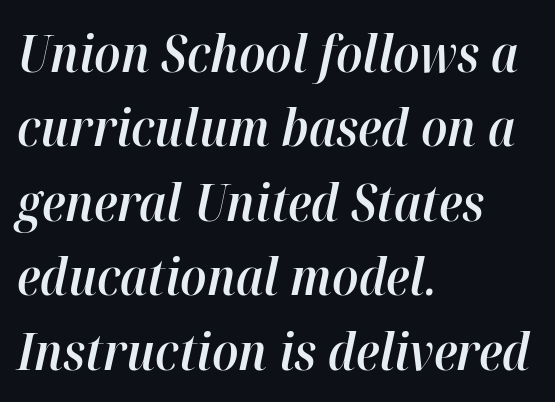
The image shows 51 px semibold type, italic (leaning right); set left-aligned, normal line spacing (1.46x), normal letter spacing, not underlined; high stroke contrast and a medium x-height.
